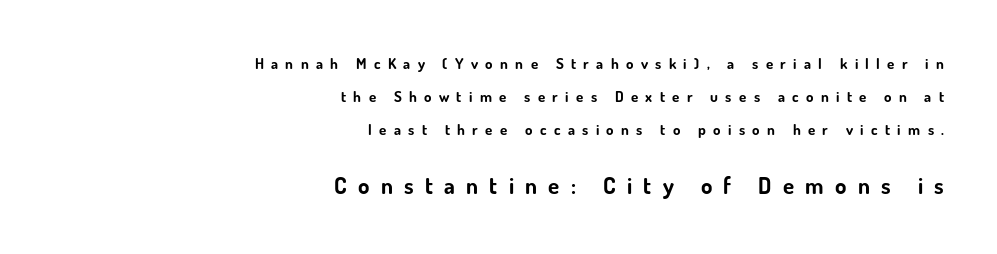
Q: Is the text bold? A: Yes.
Q: Is the text italic (slanted)? A: No, it is upright.
Q: Is the text underlined? A: No.
Q: How is the paragraph aligned? A: Right-aligned.
Q: Is the spacing between letters normal or unusually wide? A: Unusually wide.
Q: Is the spacing between lines tight, normal or loose? A: Loose.
Q: Which block of text is set in a larger size, the first (top) or the second (bottom)? A: The second (bottom) one.
